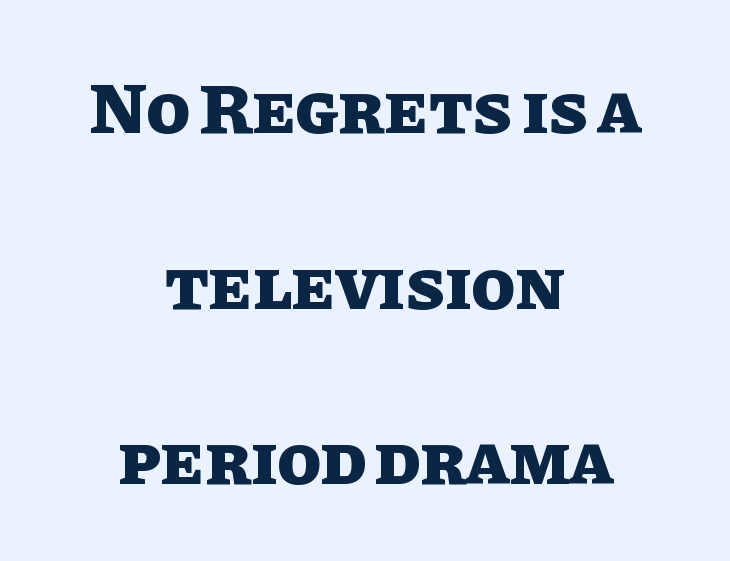
Q: Is the text bold? A: Yes.
Q: Is the text italic (slanted)? A: No, it is upright.
Q: Is the text underlined? A: No.
Q: How is the paragraph aligned? A: Centered.
Q: Is the spacing between letters normal or unusually wide? A: Normal.
Q: Is the spacing between lines tight, normal or loose? A: Loose.
Q: Width (condensed, normal, or wide)? A: Normal.
Q: Stroke contrast? A: Low.
Q: x-height? A: Large.
Q: Monospaced? A: No.
